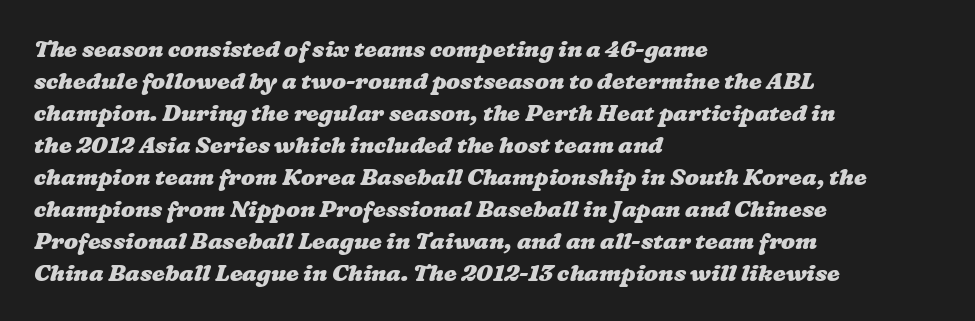
{"bold": "yes", "underline": "no", "align": "left", "line_spacing": "normal", "line_spacing_ratio": 1.39, "letter_spacing": "normal", "letter_spacing_em": 0.0, "glyph_px": 23}
